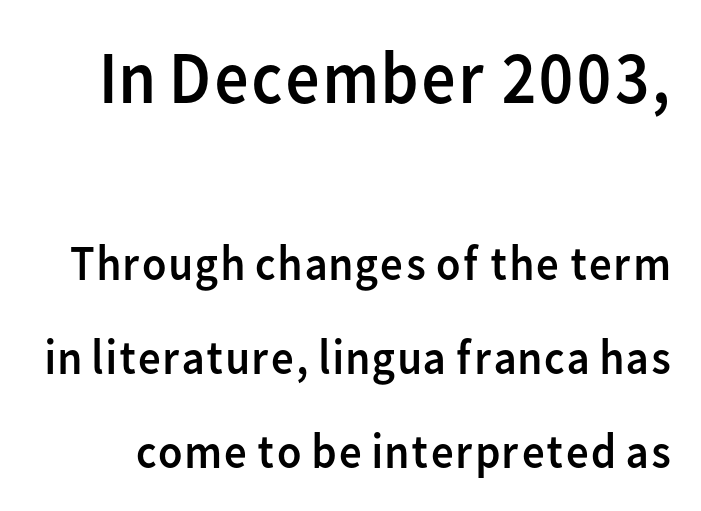
The image shows 75 px regular-weight sans-serif type, upright; set line spacing 1.88x, normal letter spacing, not underlined; the first (top) block is 1.5x larger; low stroke contrast and a medium x-height.
